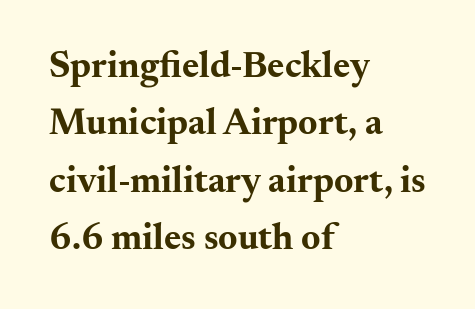
{"serif": "yes", "italic": "no", "bold": "yes", "weight": "bold", "width": "wide", "stroke_contrast": "medium", "x_height": "small", "monospaced": "no", "underline": "no", "align": "left", "line_spacing": "normal", "line_spacing_ratio": 1.55, "letter_spacing": "normal", "letter_spacing_em": 0.0, "glyph_px": 37}
